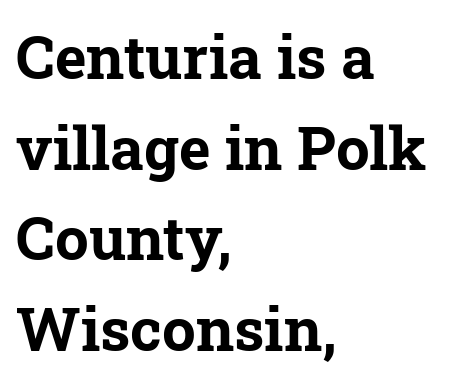
{"serif": "yes", "bold": "yes", "weight": "bold", "width": "normal", "stroke_contrast": "low", "x_height": "medium", "monospaced": "no", "underline": "no", "align": "left", "line_spacing": "normal", "line_spacing_ratio": 1.51, "letter_spacing": "normal", "letter_spacing_em": 0.0, "glyph_px": 60}
